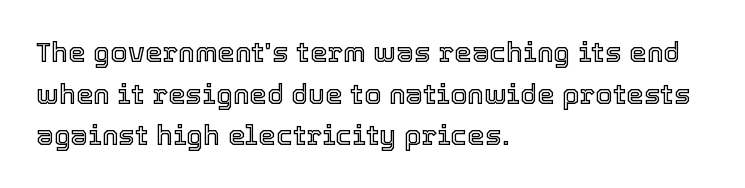
The tracking reads as untouched default to a designer's eye. A bare baseline throughout the passage. Each new line begins a customary step beneath the previous one. Leftover space on each line is placed entirely after the last word.
